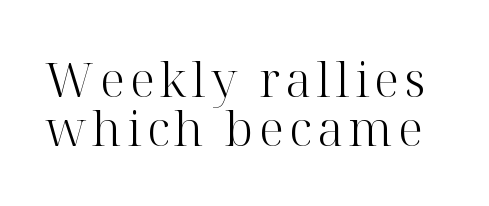
{"serif": "yes", "italic": "no", "bold": "no", "weight": "light", "width": "normal", "stroke_contrast": "high", "x_height": "medium", "monospaced": "no", "underline": "no", "line_spacing": "tight", "line_spacing_ratio": 1.02, "glyph_px": 48}
